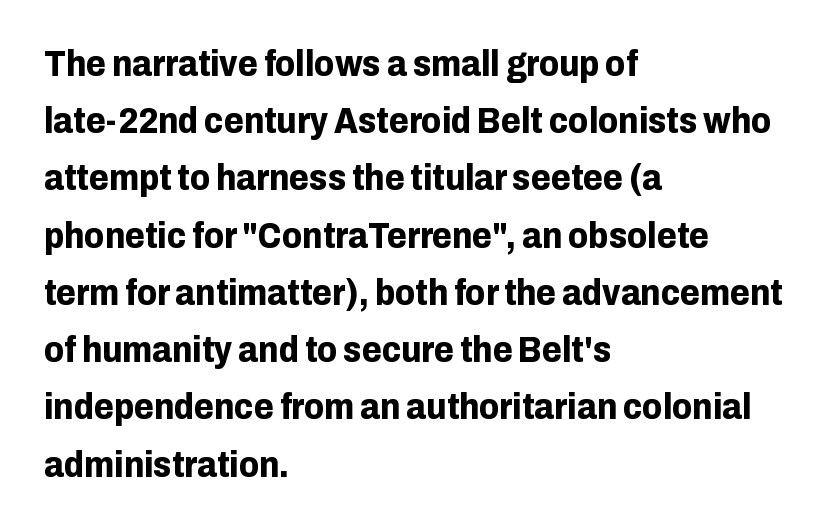
{"serif": "no", "italic": "no", "bold": "yes", "weight": "bold", "width": "normal", "stroke_contrast": "low", "x_height": "medium", "monospaced": "no", "underline": "no", "align": "left", "line_spacing": "normal", "line_spacing_ratio": 1.59, "letter_spacing": "normal", "letter_spacing_em": 0.0, "glyph_px": 36}
